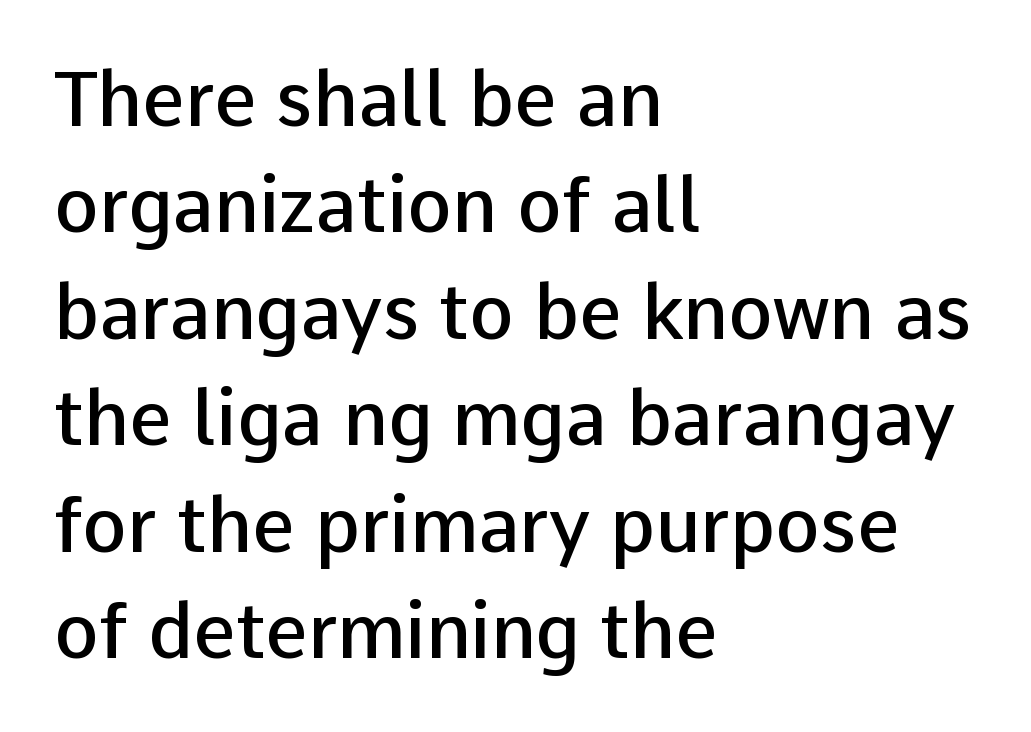
{"serif": "no", "italic": "no", "bold": "semi", "weight": "semibold", "width": "normal", "stroke_contrast": "low", "x_height": "medium", "monospaced": "no", "underline": "no", "align": "left", "line_spacing": "normal", "line_spacing_ratio": 1.42, "letter_spacing": "normal", "letter_spacing_em": 0.0, "glyph_px": 75}
